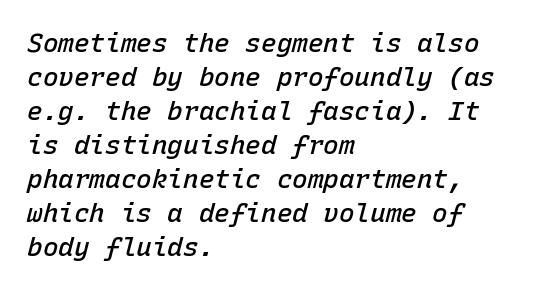
Slightly chunky letters — semibold, I'd say, not full bold. These lines are set flush left with a ragged right edge. Slanted lettering throughout. There is no visible air inserted between adjacent glyphs.
